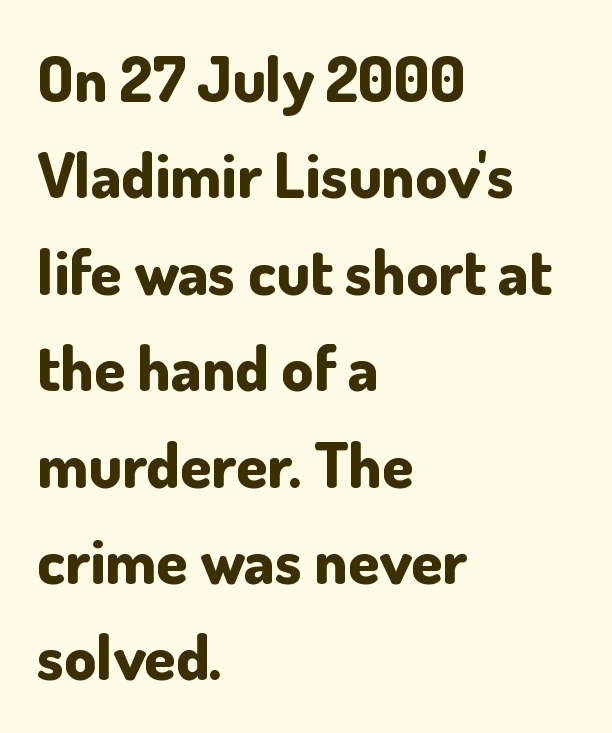
Spacing between characters is what you'd get straight out of the box. Every stem runs plumb, perpendicular to the baseline. I'd call this a sans setting — the letters go barefoot. Do the characters align in a grid? No, the font is proportional. A dark, heavy texture on the line: the type is bold. If you measured baseline to baseline, you'd find a middling distance.
